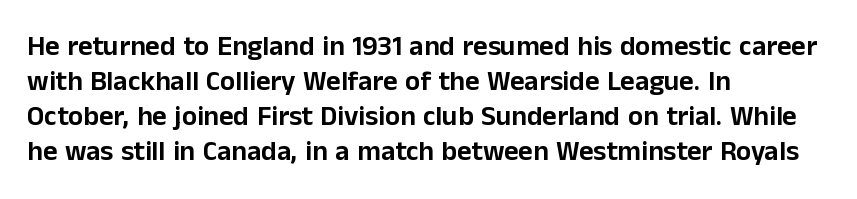
The image shows 28 px sans-serif type, upright; set left-aligned, normal line spacing (1.25x), normal letter spacing, not underlined; low stroke contrast and a medium x-height.
